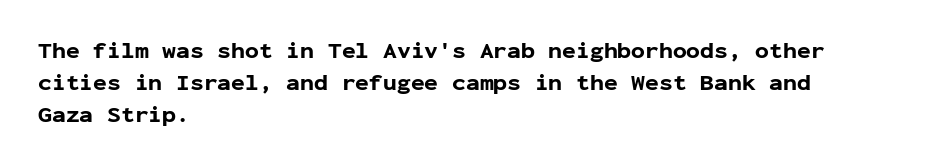
Teacher's note: observe the even left margin — that is flush-left alignment. Tracking here is standard; glyphs follow each other at the usual distance. Horizontal bands of white between lines are of average thickness. Is the type bold? Yes — the strokes are clearly thick and heavy. This is the regular roman posture of the typeface.
